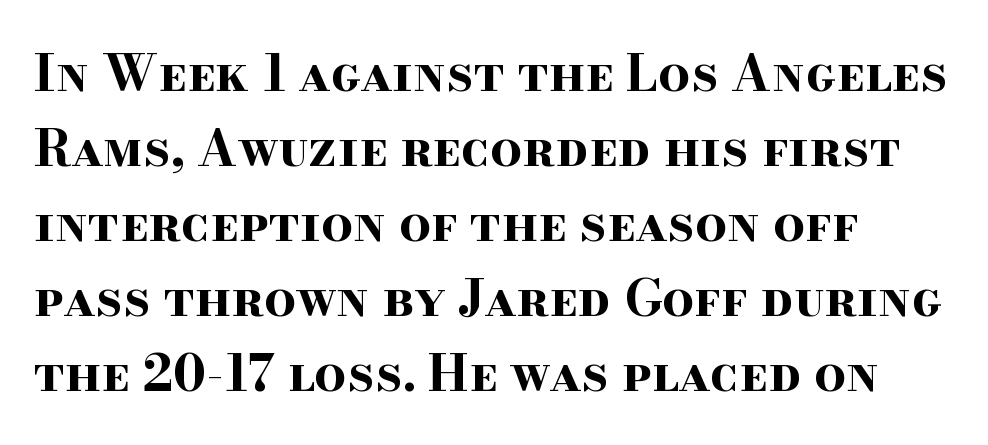
{"serif": "yes", "italic": "no", "bold": "yes", "weight": "bold", "width": "wide", "stroke_contrast": "high", "x_height": "small", "monospaced": "no", "underline": "no", "align": "left", "line_spacing": "normal", "line_spacing_ratio": 1.5, "letter_spacing": "normal", "letter_spacing_em": 0.0, "glyph_px": 50}
